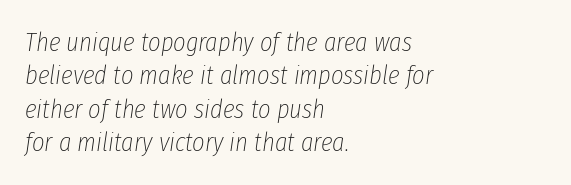
The image shows 27 px text type, italic (leaning right); set left-aligned, line spacing 1.24x, normal letter spacing, not underlined.
